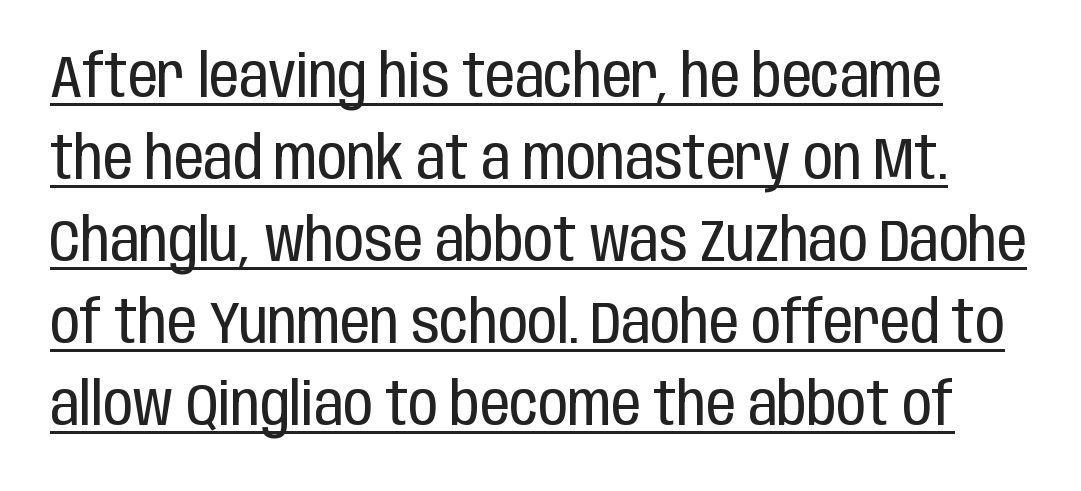
You could not count columns in this text — the font is proportionally spaced. Evenly set lines give the paragraph a standard silhouette. The designer went with a sans here, leaving each stem footless. Unlike italic type, these characters show no tilt at all. Words appear dense and cohesive because spacing is normal.
